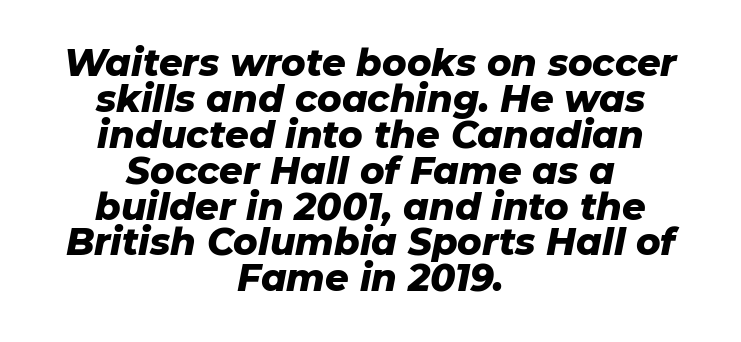
Q: Is the text bold? A: Yes.
Q: Is the text italic (slanted)? A: Yes, it leans right by about 11 degrees.
Q: Is the text underlined? A: No.
Q: How is the paragraph aligned? A: Centered.
Q: Is the spacing between letters normal or unusually wide? A: Normal.
Q: Is the spacing between lines tight, normal or loose? A: Tight.
Q: Width (condensed, normal, or wide)? A: Normal.
Q: Stroke contrast? A: Low.
Q: x-height? A: Medium.
Q: Monospaced? A: No.
